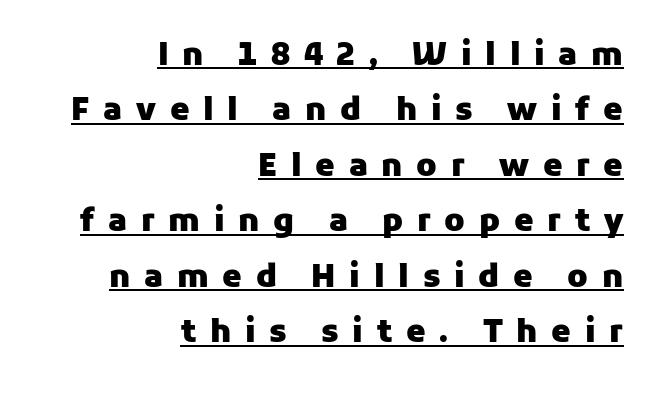
Heft: maximum for text — a bold. These lines have a slow, spaced-out rhythm from letter to letter. The glyphs are accompanied by a horizontal stroke just below them. The letters advance in unequal steps, a hallmark of proportional type. The type sits square on the baseline with zero lean.
